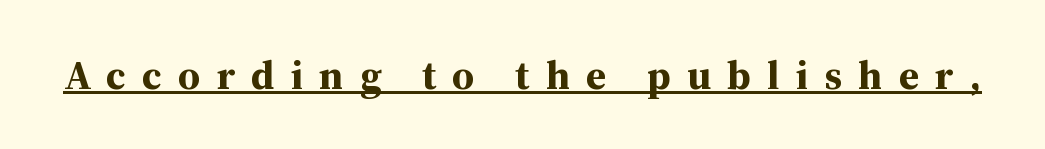
Q: Is the text bold? A: Yes.
Q: Is the text italic (slanted)? A: No, it is upright.
Q: Is the typeface a serif or a sans-serif typeface? A: Serif.
Q: Is the text underlined? A: Yes.
Q: Is the spacing between letters normal or unusually wide? A: Unusually wide.
Q: Width (condensed, normal, or wide)? A: Normal.
Q: Stroke contrast? A: Medium.
Q: x-height? A: Medium.
Q: Monospaced? A: No.
